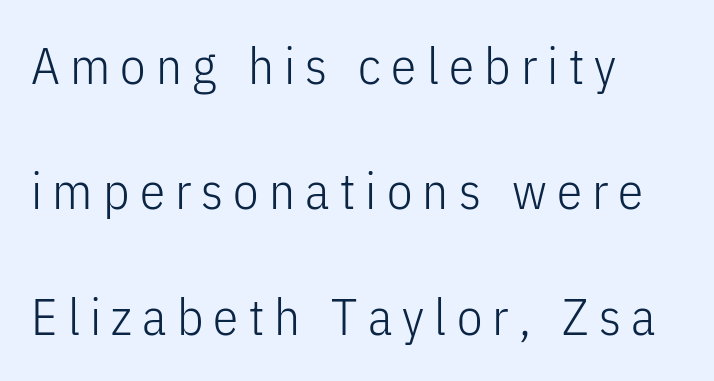
The image shows 51 px light, condensed sans-serif type, upright; set left-aligned, loose line spacing (2.46x), unusually wide letter spacing (+0.2 em), not underlined; low stroke contrast and a medium x-height.
